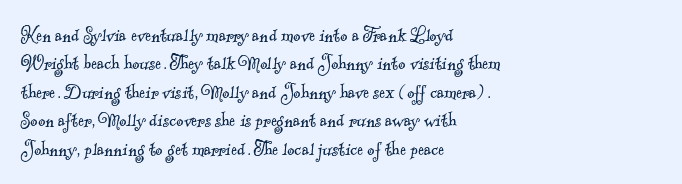
{"bold": "no", "underline": "no", "align": "left", "line_spacing": "normal", "line_spacing_ratio": 1.29, "letter_spacing": "normal", "letter_spacing_em": 0.0, "glyph_px": 22}
